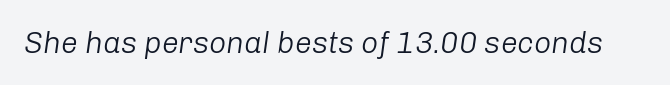
Q: Is the text bold? A: No.
Q: Is the text italic (slanted)? A: Yes, it leans right by about 8 degrees.
Q: Is the text underlined? A: No.
Q: Is the spacing between letters normal or unusually wide? A: Normal.
Q: Width (condensed, normal, or wide)? A: Normal.
Q: Stroke contrast? A: Low.
Q: x-height? A: Medium.
Q: Monospaced? A: No.
